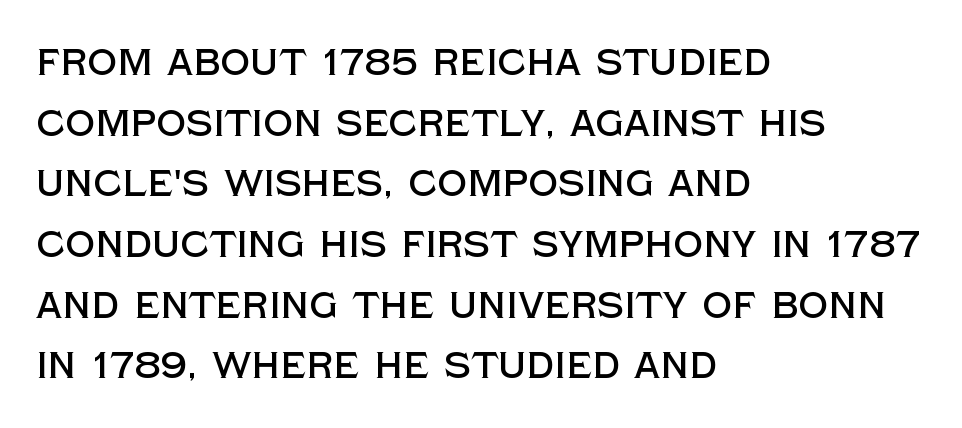
{"serif": "no", "italic": "no", "width": "normal", "x_height": "large", "monospaced": "no", "underline": "no", "align": "left", "line_spacing": "normal", "line_spacing_ratio": 1.64, "letter_spacing": "normal", "letter_spacing_em": 0.0, "glyph_px": 37}
